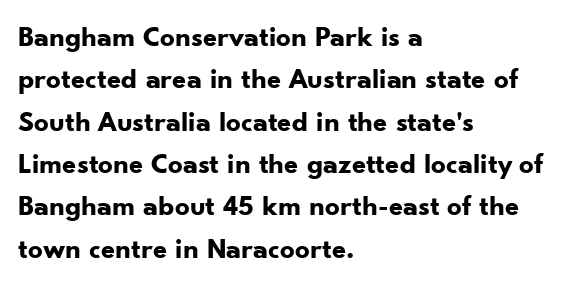
Q: Is the text bold? A: Yes.
Q: Is the text italic (slanted)? A: No, it is upright.
Q: Is the typeface a serif or a sans-serif typeface? A: Sans-serif.
Q: Is the text underlined? A: No.
Q: How is the paragraph aligned? A: Left-aligned.
Q: Is the spacing between letters normal or unusually wide? A: Normal.
Q: Is the spacing between lines tight, normal or loose? A: Normal.
Q: Width (condensed, normal, or wide)? A: Normal.
Q: Stroke contrast? A: Low.
Q: x-height? A: Small.
Q: Monospaced? A: No.
